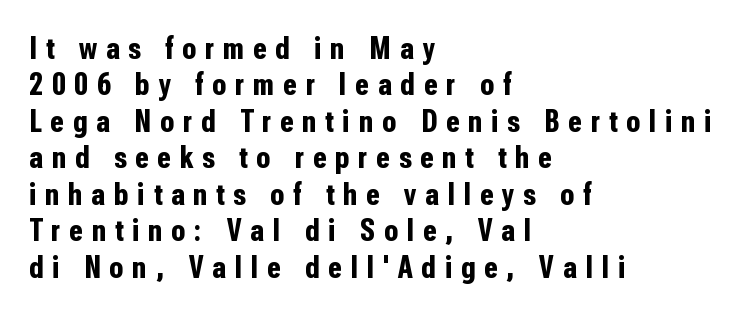
The image shows 32 px bold, condensed sans-serif type, upright; set left-aligned, tight line spacing (1.14x), unusually wide letter spacing (+0.28 em), not underlined; low stroke contrast and a medium x-height.
